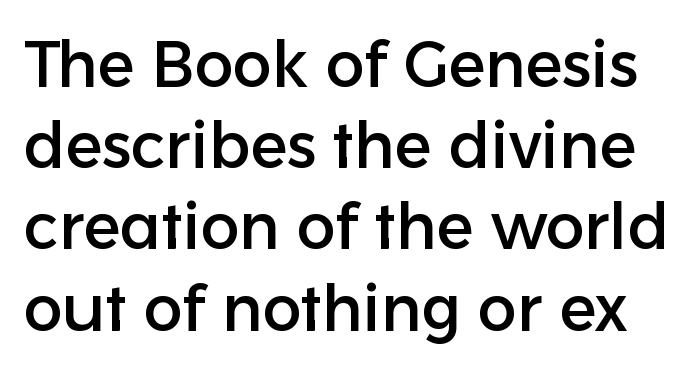
{"serif": "no", "italic": "no", "width": "normal", "stroke_contrast": "low", "x_height": "medium", "monospaced": "no", "underline": "no", "line_spacing": "normal", "line_spacing_ratio": 1.25, "letter_spacing": "normal", "letter_spacing_em": 0.0, "glyph_px": 65}
